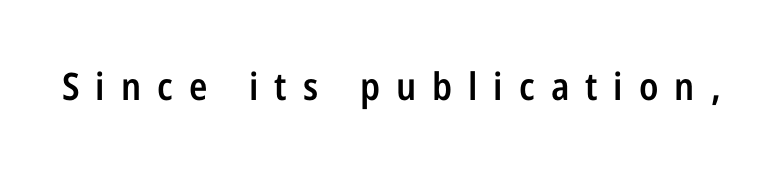
Notice how the stems are strictly vertical — no italics here. A somewhat darkened texture: the type is semibold rather than bold. Inter-character spacing is expanded well beyond the font's built-in metrics. Looks like regular typesetting: each glyph gets only the width it needs.
